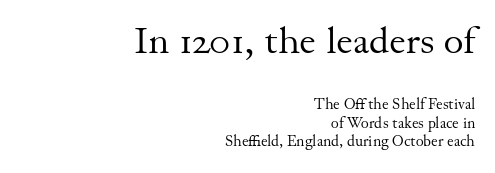
Q: Is the text bold? A: No.
Q: Is the text italic (slanted)? A: No, it is upright.
Q: Is the typeface a serif or a sans-serif typeface? A: Serif.
Q: Is the text underlined? A: No.
Q: How is the paragraph aligned? A: Right-aligned.
Q: Is the spacing between letters normal or unusually wide? A: Normal.
Q: Which block of text is set in a larger size, the first (top) or the second (bottom)? A: The first (top) one.
Q: Width (condensed, normal, or wide)? A: Normal.
Q: Stroke contrast? A: Medium.
Q: x-height? A: Small.
Q: Monospaced? A: No.
